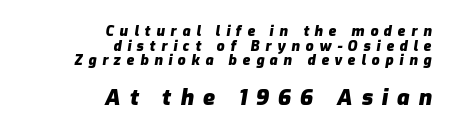
Summary of vertical rhythm: compact, with narrow interline spacing. Each row of text sits above clean, open space. The compositor pushed each line to the right boundary. Compared with typical body copy, the letter spacing here is much looser.
